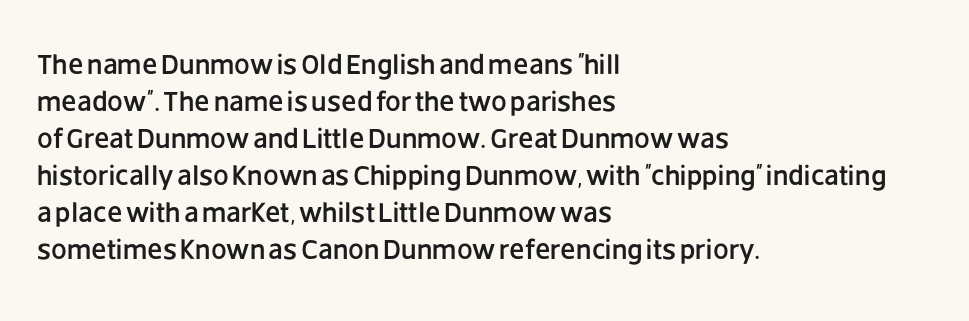
{"serif": "no", "italic": "no", "width": "normal", "stroke_contrast": "low", "x_height": "large", "monospaced": "no", "underline": "no", "align": "left", "line_spacing": "normal", "line_spacing_ratio": 1.32, "letter_spacing": "normal", "letter_spacing_em": 0.0, "glyph_px": 28}
